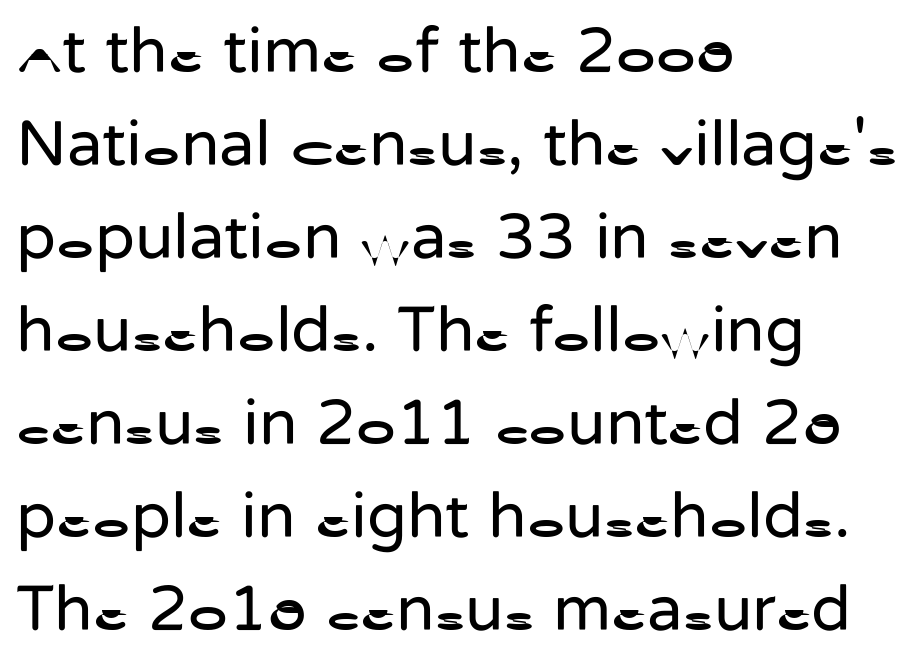
Q: Is the text bold? A: No.
Q: Is the text italic (slanted)? A: No, it is upright.
Q: Is the typeface a serif or a sans-serif typeface? A: Sans-serif.
Q: Is the text underlined? A: No.
Q: How is the paragraph aligned? A: Left-aligned.
Q: Is the spacing between letters normal or unusually wide? A: Normal.
Q: Is the spacing between lines tight, normal or loose? A: Normal.
Q: Width (condensed, normal, or wide)? A: Normal.
Q: Stroke contrast? A: Low.
Q: x-height? A: Medium.
Q: Monospaced? A: No.
